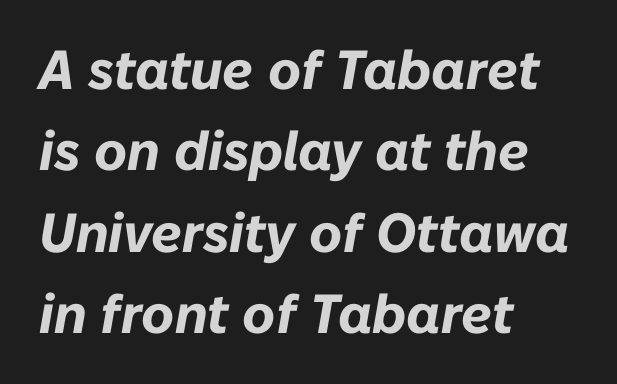
The image shows 55 px bold type, italic (leaning right); set left-aligned, normal line spacing (1.48x), normal letter spacing, not underlined; low stroke contrast and a medium x-height.
